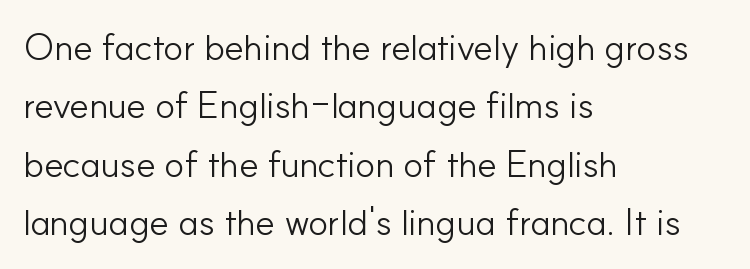
Ordinary non-slanted type is in use. The glyphs in this specimen are sans serif. Heaviness? Minimal to ordinary, like unemphasized prose. A typesetter would call this leading conventional body-copy spacing. Varying glyph widths throughout — classic text-font behaviour.
